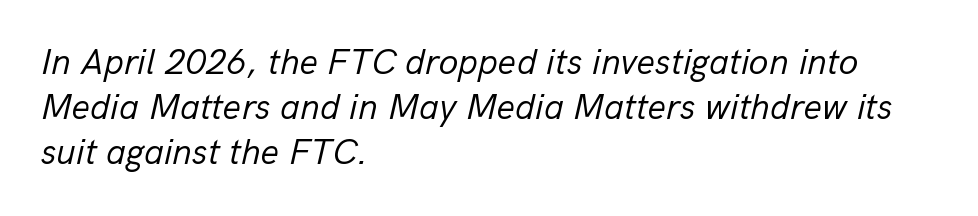
{"italic": "yes", "lean": "right", "slant_degrees": 13, "bold": "no", "weight": "regular", "width": "normal", "stroke_contrast": "low", "x_height": "medium", "monospaced": "no", "underline": "no", "align": "left", "line_spacing": "normal", "line_spacing_ratio": 1.25, "letter_spacing": "normal", "letter_spacing_em": 0.0, "glyph_px": 36}
